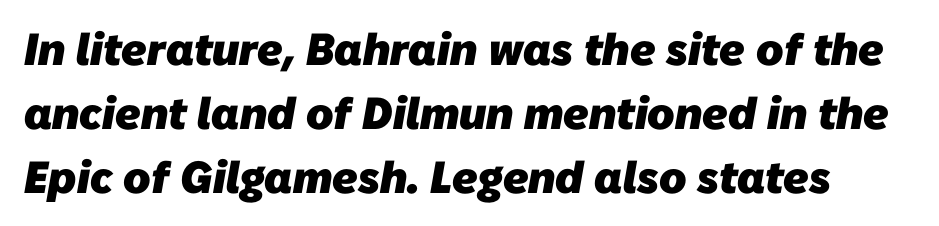
Q: Is the text bold? A: Yes.
Q: Is the typeface a serif or a sans-serif typeface? A: Sans-serif.
Q: Is the text underlined? A: No.
Q: Is the spacing between letters normal or unusually wide? A: Normal.
Q: Is the spacing between lines tight, normal or loose? A: Normal.
Q: Width (condensed, normal, or wide)? A: Normal.
Q: Stroke contrast? A: Low.
Q: x-height? A: Medium.
Q: Monospaced? A: No.
